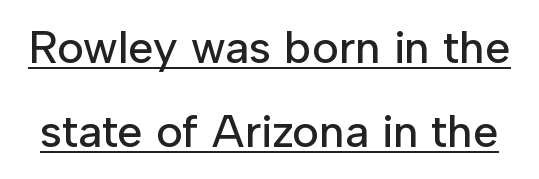
The image shows 46 px sans-serif type, upright; set line spacing 1.83x, normal letter spacing, underlined; low stroke contrast and a medium x-height.
